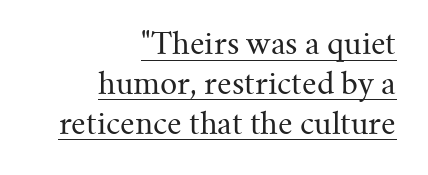
Stroke terminals: seriffed. A typesetter would call this zero additional tracking. What decoration does the sample have? An underline. Vertical stems look standard width or narrower in stroke. Here the designer chose a conventional face with non-uniform glyph widths.
